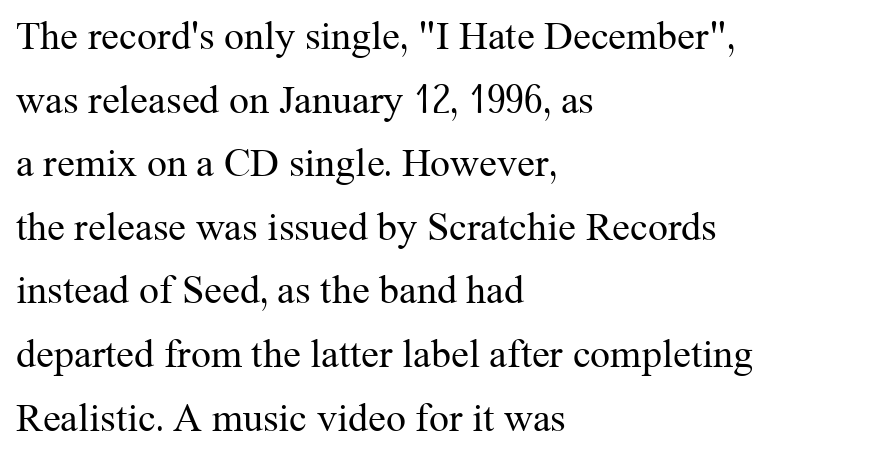
Is this a heavy cut? Hardly; it is regular or lighter. Horizontal alignment here is leftward, the default for most running prose. In terms of leading, this rendering sits right in the middle. The letters advance in unequal steps, a hallmark of proportional type.
